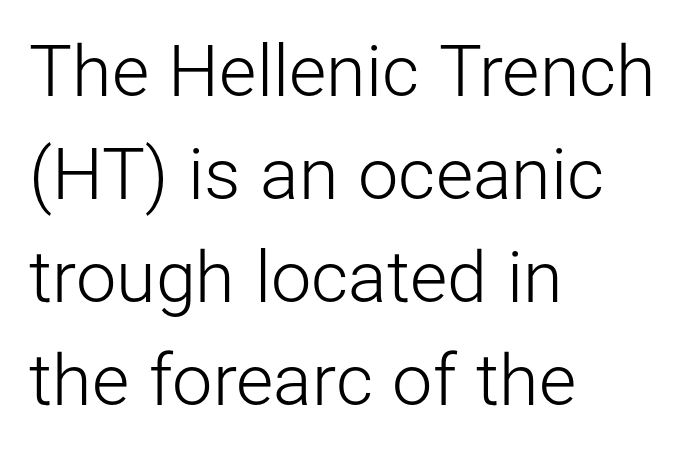
The image shows 72 px light sans-serif type, upright; set left-aligned, normal line spacing (1.43x), normal letter spacing, not underlined; low stroke contrast and a medium x-height.
